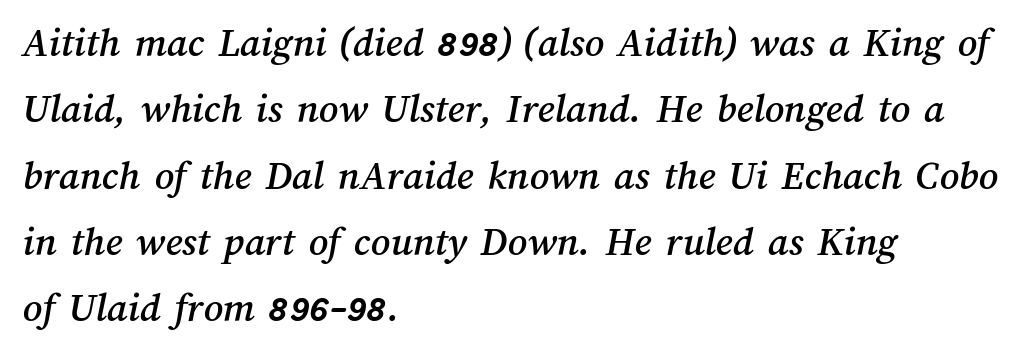
{"width": "normal", "stroke_contrast": "medium", "x_height": "medium", "monospaced": "no", "underline": "no", "align": "left", "line_spacing": "normal", "line_spacing_ratio": 1.58, "letter_spacing": "normal", "letter_spacing_em": 0.0, "glyph_px": 42}
